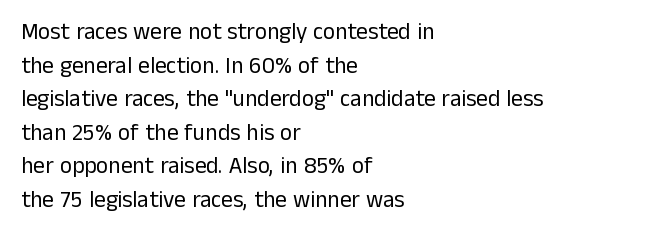
Q: Is the text bold? A: No.
Q: Is the text italic (slanted)? A: No, it is upright.
Q: Is the text underlined? A: No.
Q: How is the paragraph aligned? A: Left-aligned.
Q: Is the spacing between letters normal or unusually wide? A: Normal.
Q: Is the spacing between lines tight, normal or loose? A: Normal.
